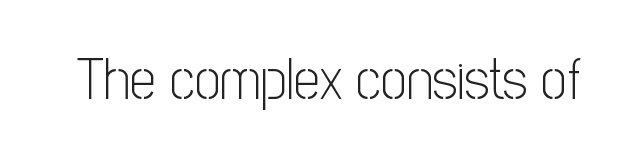
Lines of text with bare space underneath. Look at the tracking — it's just the regular setting, nothing added. Letters have the restrained weight of plain body copy at most. This rendering employs a face without finishing strokes, i.e., a sans-serif. These lines were composed using upright roman letters.
